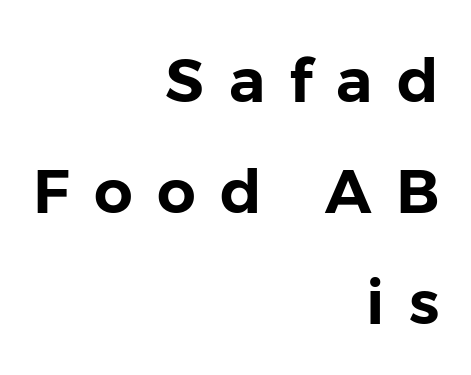
The image shows 61 px sans-serif type, upright; set right-aligned, line spacing 1.82x, unusually wide letter spacing (+0.4 em), not underlined; low stroke contrast and a medium x-height.
